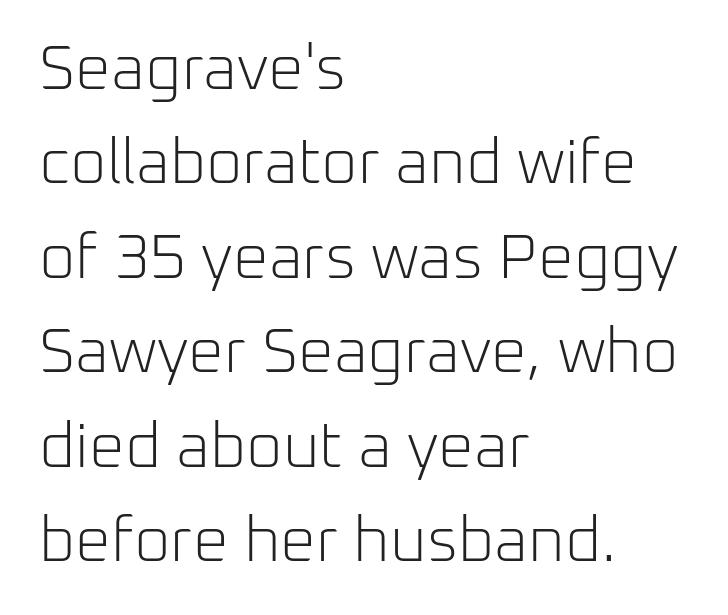
{"serif": "no", "italic": "no", "bold": "no", "weight": "light", "width": "normal", "stroke_contrast": "low", "x_height": "medium", "monospaced": "no", "underline": "no", "align": "left", "line_spacing": "normal", "line_spacing_ratio": 1.5, "letter_spacing": "normal", "letter_spacing_em": 0.0, "glyph_px": 63}
